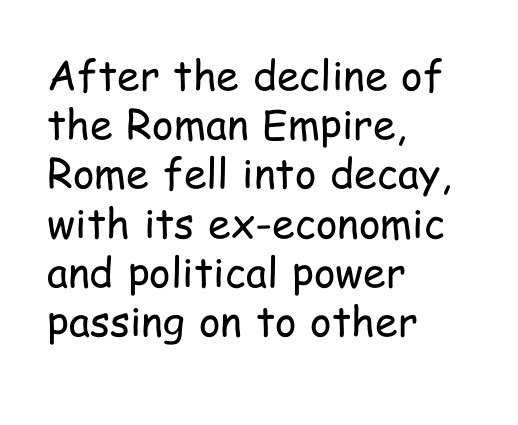
The image shows 41 px regular-weight, condensed sans-serif type, upright; set left-aligned, line spacing 1.2x, normal letter spacing, not underlined; low stroke contrast and a medium x-height.
